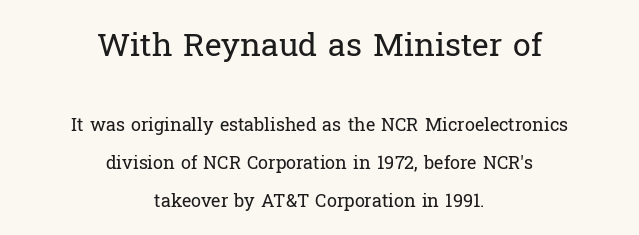
Short note: letters normally spaced. Vertical spacing — loose. Caption: upper text group enlarged, lower text group reduced. Italic? Not at all — the glyphs are vertical. Where is the straight margin? There isn't one; the lines are centered. Type style note: has serifs.
